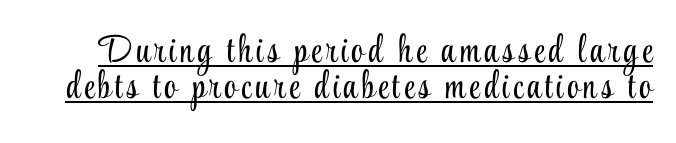
Q: Is the text bold? A: No.
Q: Is the text italic (slanted)? A: Yes.
Q: Is the typeface a serif or a sans-serif typeface? A: Serif.
Q: Is the text underlined? A: Yes.
Q: Is the spacing between lines tight, normal or loose? A: Tight.
Q: Width (condensed, normal, or wide)? A: Condensed.
Q: Stroke contrast? A: Low.
Q: x-height? A: Small.
Q: Monospaced? A: No.
